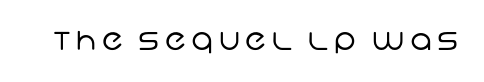
{"serif": "no", "bold": "no", "weight": "regular", "width": "normal", "stroke_contrast": "low", "x_height": "large", "monospaced": "no", "underline": "no", "letter_spacing": "wide", "letter_spacing_em": 0.2, "glyph_px": 29}
